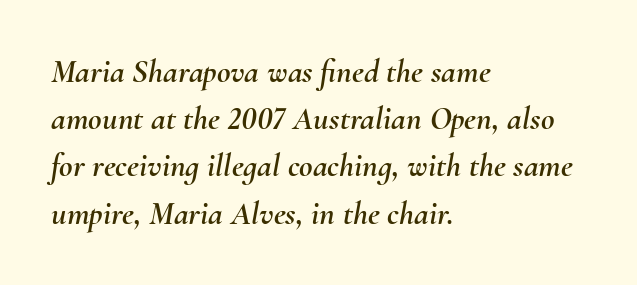
{"italic": "yes", "lean": "right", "slant_degrees": 10, "width": "normal", "stroke_contrast": "medium", "x_height": "small", "monospaced": "no", "underline": "no", "align": "left", "line_spacing": "normal", "line_spacing_ratio": 1.43, "letter_spacing": "normal", "letter_spacing_em": 0.0, "glyph_px": 33}
